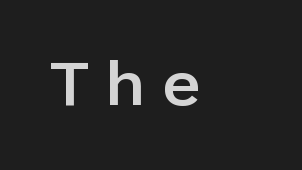
The image shows 59 px sans-serif type, upright; set left-aligned, unusually wide letter spacing (+0.3 em), not underlined; low stroke contrast and a medium x-height.
